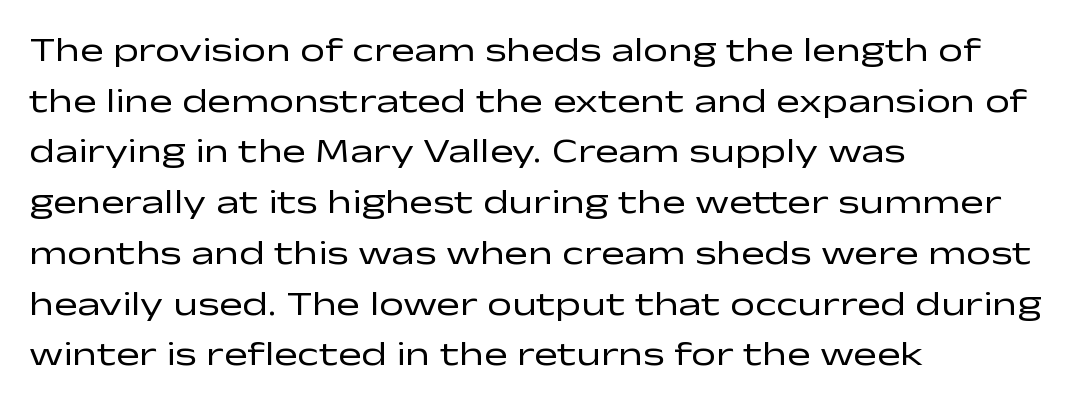
{"serif": "no", "italic": "no", "bold": "no", "weight": "regular", "width": "wide", "stroke_contrast": "low", "x_height": "medium", "monospaced": "no", "underline": "no", "align": "left", "line_spacing": "normal", "line_spacing_ratio": 1.45, "letter_spacing": "normal", "letter_spacing_em": 0.0, "glyph_px": 35}
